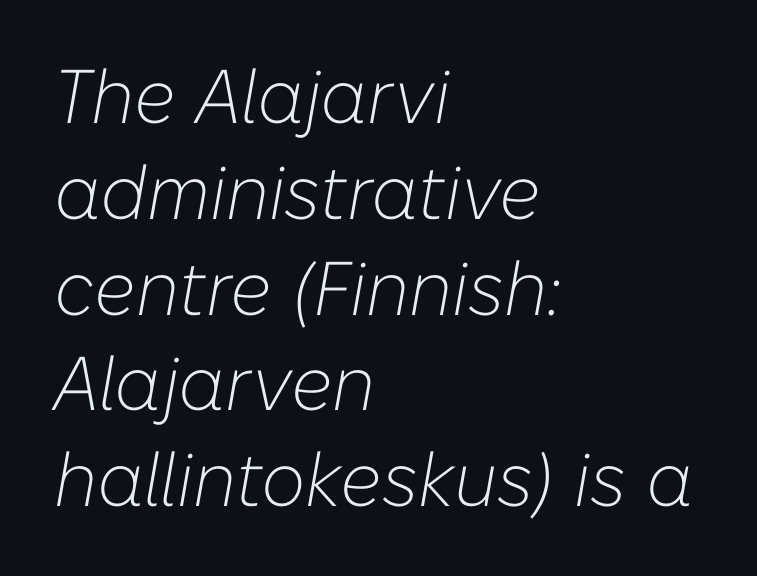
Q: Is the text bold? A: No.
Q: Is the text italic (slanted)? A: Yes, it leans right by about 10 degrees.
Q: Is the text underlined? A: No.
Q: How is the paragraph aligned? A: Left-aligned.
Q: Is the spacing between letters normal or unusually wide? A: Normal.
Q: Is the spacing between lines tight, normal or loose? A: Normal.
Q: Width (condensed, normal, or wide)? A: Normal.
Q: Stroke contrast? A: Low.
Q: x-height? A: Medium.
Q: Monospaced? A: No.
